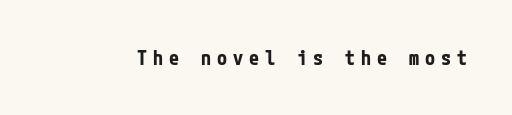
{"italic": "no", "bold": "yes", "underline": "no", "letter_spacing": "wide", "letter_spacing_em": 0.3, "glyph_px": 20}
